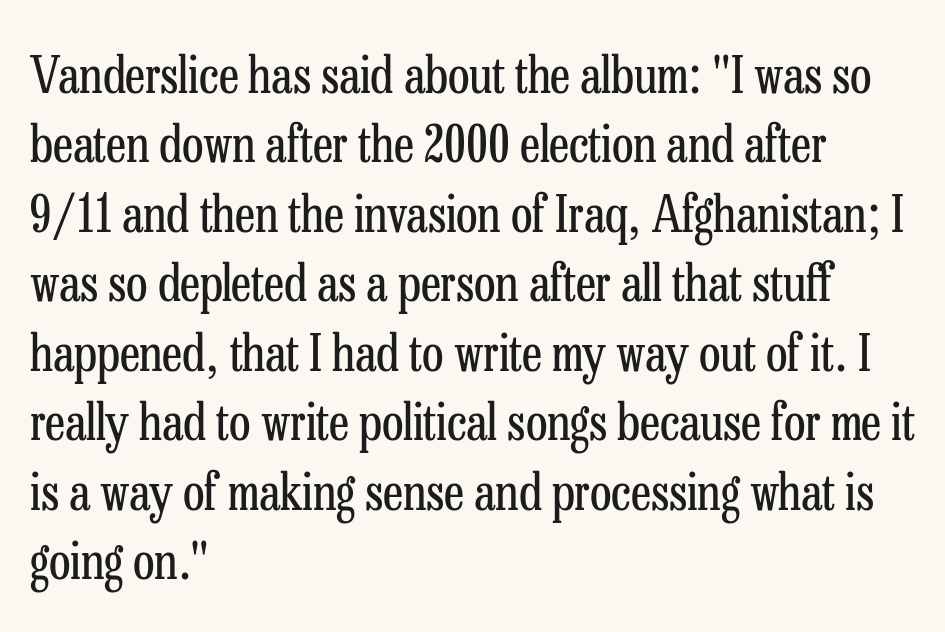
The image shows 50 px regular-weight, condensed serif type, upright; set left-aligned, normal line spacing (1.39x), normal letter spacing, not underlined; low stroke contrast and a medium x-height.
